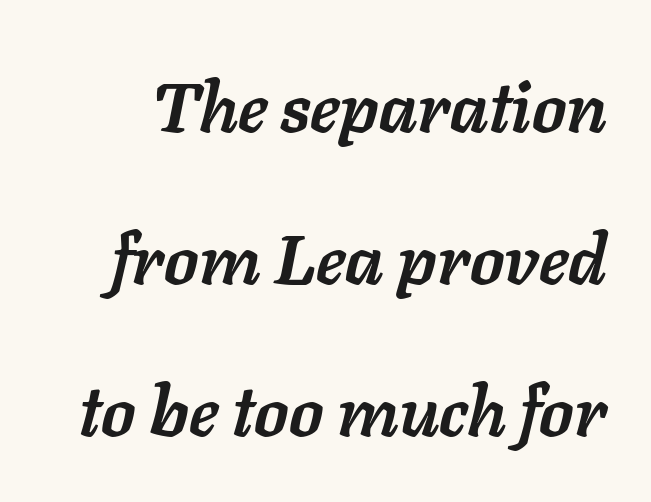
The image shows 70 px semibold type, italic (leaning right); set loose line spacing (2.17x), normal letter spacing, not underlined; low stroke contrast and a medium x-height.
